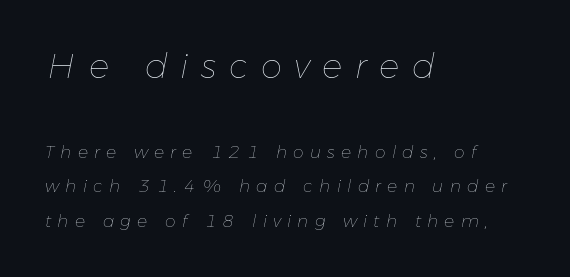
Q: Is the text bold? A: No.
Q: Is the text italic (slanted)? A: Yes, it leans right by about 11 degrees.
Q: Is the text underlined? A: No.
Q: How is the paragraph aligned? A: Left-aligned.
Q: Is the spacing between letters normal or unusually wide? A: Unusually wide.
Q: Is the spacing between lines tight, normal or loose? A: Loose.
Q: Which block of text is set in a larger size, the first (top) or the second (bottom)? A: The first (top) one.
Q: Width (condensed, normal, or wide)? A: Normal.
Q: Stroke contrast? A: Low.
Q: x-height? A: Medium.
Q: Monospaced? A: No.
